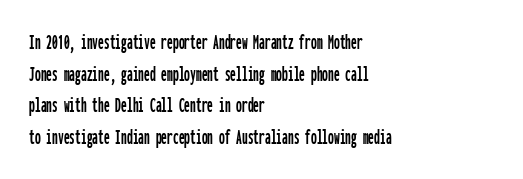
{"italic": "no", "underline": "no", "align": "left", "line_spacing": "normal", "line_spacing_ratio": 1.38, "letter_spacing": "normal", "letter_spacing_em": 0.0, "glyph_px": 23}
